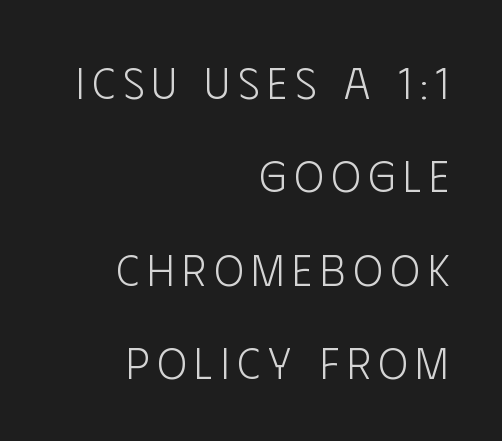
Rendered with straight, roman letterforms. I'd call this a sans setting — the letters go barefoot. Spacing verdict: proportional, widths tailored to each character. Ink coverage per letter is moderate at most.
